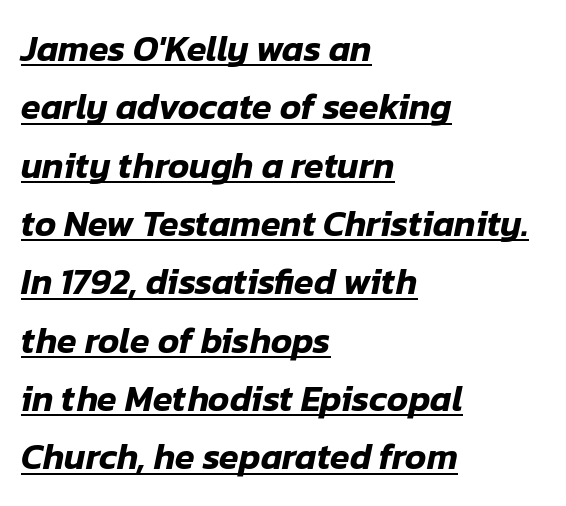
Q: Is the text italic (slanted)? A: Yes, it leans right by about 12 degrees.
Q: Is the text underlined? A: Yes.
Q: How is the paragraph aligned? A: Left-aligned.
Q: Is the spacing between letters normal or unusually wide? A: Normal.
Q: Is the spacing between lines tight, normal or loose? A: Normal.
Q: Width (condensed, normal, or wide)? A: Normal.
Q: Stroke contrast? A: Low.
Q: x-height? A: Medium.
Q: Monospaced? A: No.
